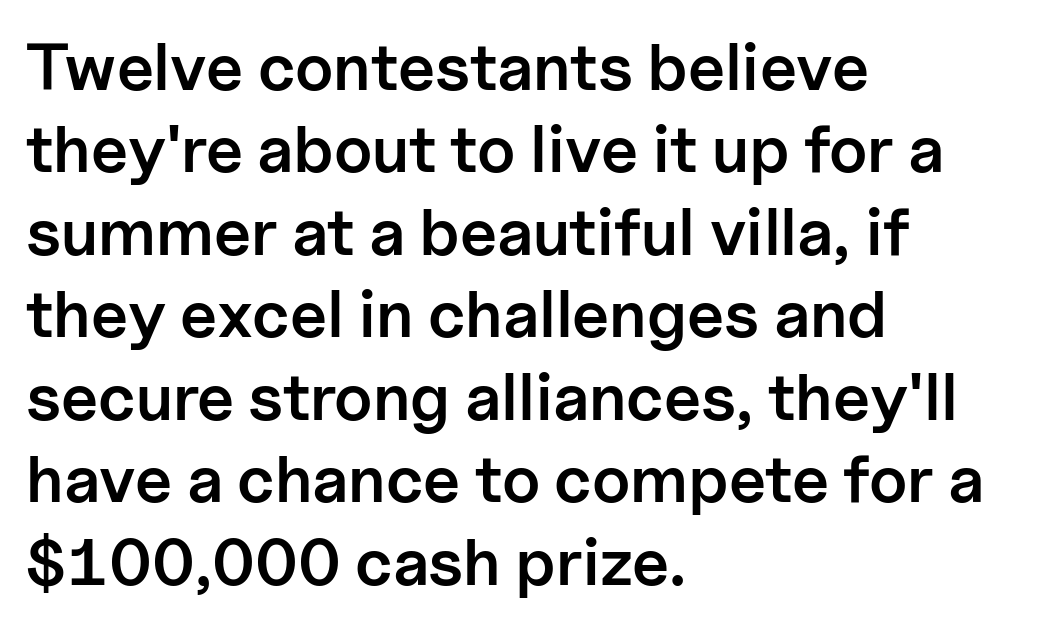
The glyphs in this specimen are sans serif. These lines keep a tight, regular rhythm from letter to letter. The passage shown is not underscored anywhere. The rows are spaced the way most documents space them.
